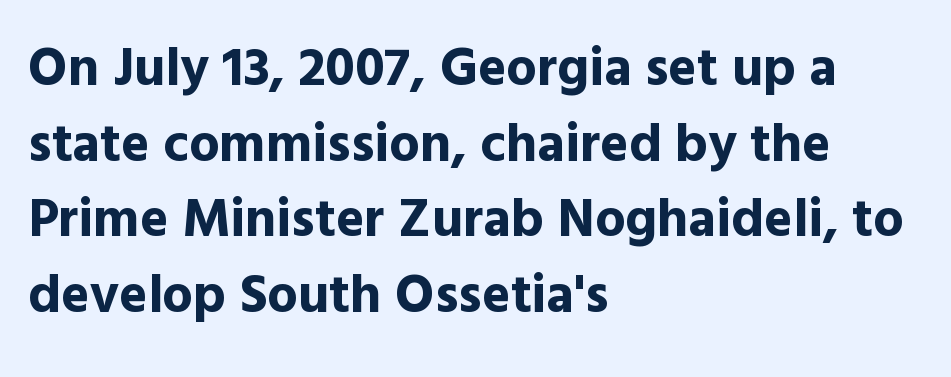
Q: Is the text bold? A: Yes.
Q: Is the text italic (slanted)? A: No, it is upright.
Q: Is the typeface a serif or a sans-serif typeface? A: Sans-serif.
Q: Is the text underlined? A: No.
Q: How is the paragraph aligned? A: Left-aligned.
Q: Is the spacing between letters normal or unusually wide? A: Normal.
Q: Is the spacing between lines tight, normal or loose? A: Normal.
Q: Width (condensed, normal, or wide)? A: Normal.
Q: x-height? A: Medium.
Q: Monospaced? A: No.
